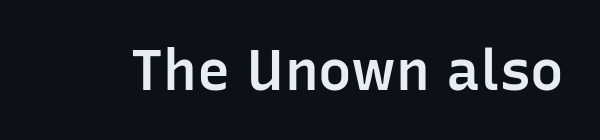
You can tell from the bare stems that sans-serif type was used. Caption: standard tracking, unaltered. Is this a fixed-width face? No — the glyphs have proportional, varying widths. Strokes here are thickened, but only to semibold level.
